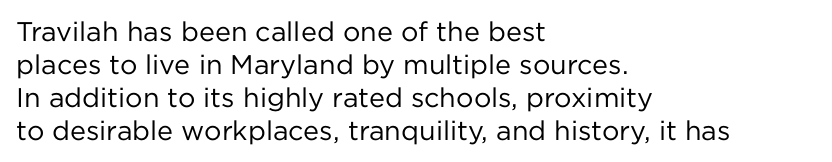
{"italic": "no", "bold": "no", "underline": "no", "align": "left", "line_spacing_ratio": 1.22, "letter_spacing": "normal", "letter_spacing_em": 0.0, "glyph_px": 27}
